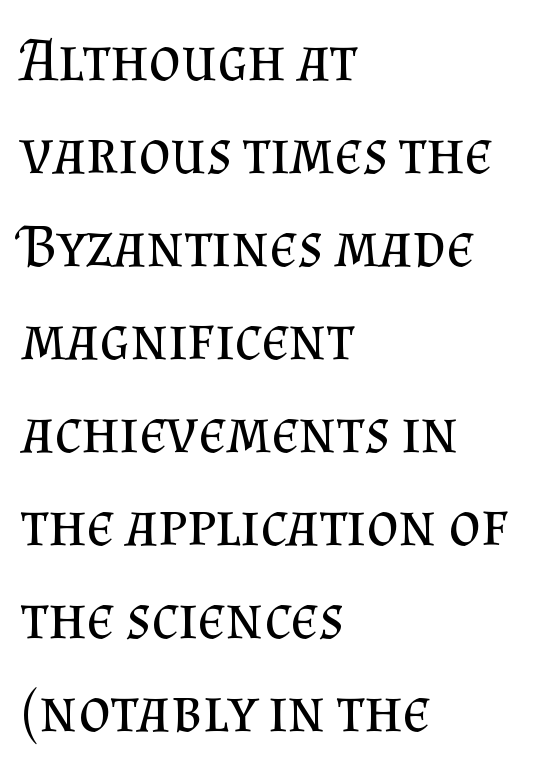
Q: Is the text bold? A: No.
Q: Is the text italic (slanted)? A: No, it is upright.
Q: Is the typeface a serif or a sans-serif typeface? A: Serif.
Q: Is the text underlined? A: No.
Q: How is the paragraph aligned? A: Left-aligned.
Q: Is the spacing between letters normal or unusually wide? A: Normal.
Q: Is the spacing between lines tight, normal or loose? A: Normal.
Q: Width (condensed, normal, or wide)? A: Normal.
Q: Stroke contrast? A: Medium.
Q: x-height? A: Small.
Q: Monospaced? A: No.
